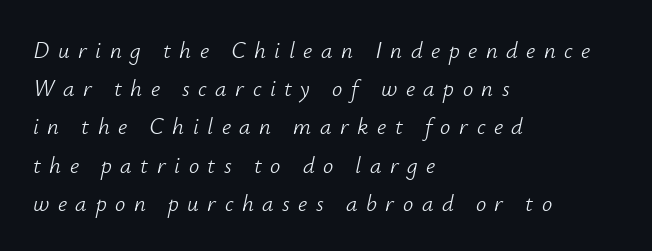
{"italic": "yes", "lean": "right", "slant_degrees": 12, "bold": "no", "underline": "no", "align": "left", "line_spacing": "normal", "line_spacing_ratio": 1.66, "letter_spacing": "wide", "letter_spacing_em": 0.37, "glyph_px": 23}
